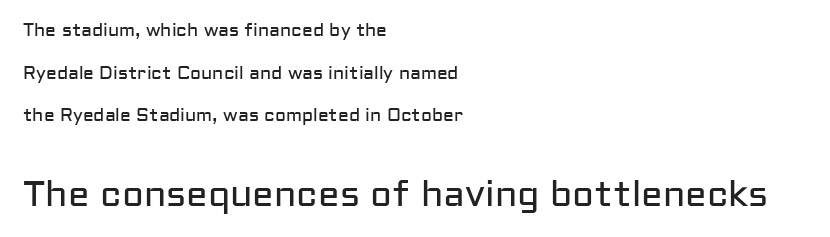
The image shows 36 px regular-weight sans-serif type, upright; set left-aligned, loose line spacing (2.37x), normal letter spacing, not underlined; the second (bottom) block is 2.0x larger; low stroke contrast and a medium x-height.
